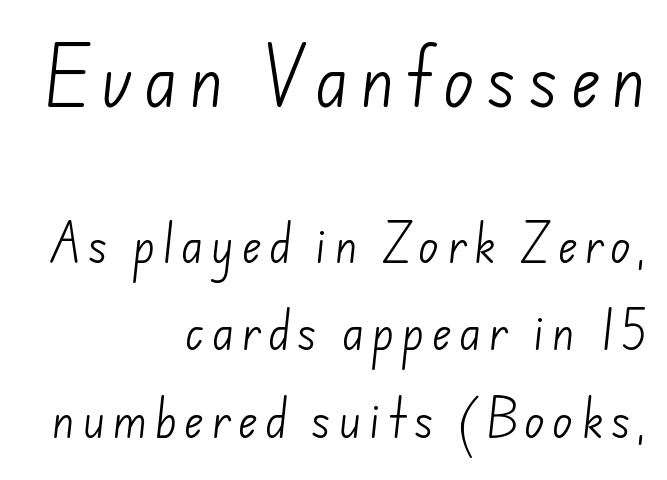
{"serif": "no", "bold": "no", "weight": "light", "width": "normal", "stroke_contrast": "low", "x_height": "small", "monospaced": "no", "underline": "no", "align": "right", "line_spacing": "loose", "line_spacing_ratio": 2.04, "larger_block": "first", "size_ratio": 1.51, "glyph_px": 65}
